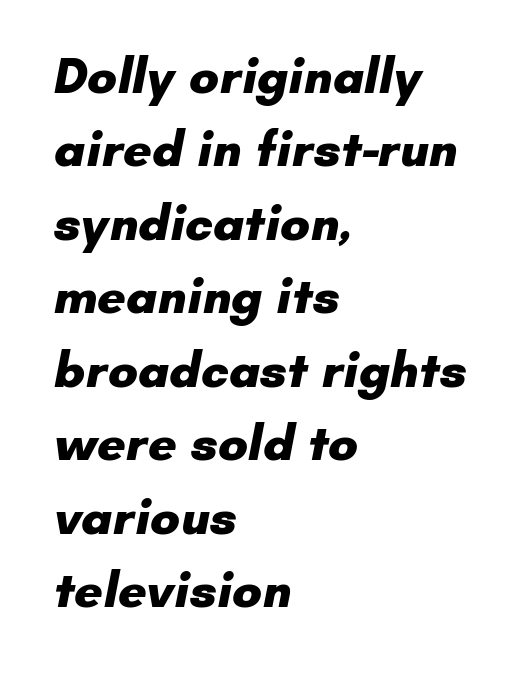
The image shows 50 px heavy sans-serif type; set left-aligned, normal line spacing (1.47x), normal letter spacing, not underlined; low stroke contrast and a small x-height.
